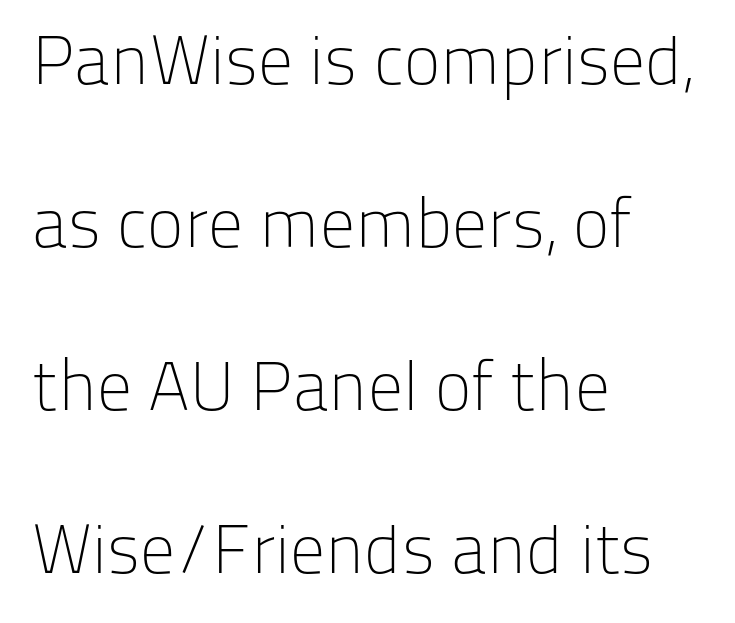
Q: Is the text bold? A: No.
Q: Is the text italic (slanted)? A: No, it is upright.
Q: Is the typeface a serif or a sans-serif typeface? A: Sans-serif.
Q: Is the text underlined? A: No.
Q: How is the paragraph aligned? A: Left-aligned.
Q: Is the spacing between letters normal or unusually wide? A: Normal.
Q: Is the spacing between lines tight, normal or loose? A: Loose.
Q: Width (condensed, normal, or wide)? A: Normal.
Q: Stroke contrast? A: Low.
Q: x-height? A: Medium.
Q: Monospaced? A: No.
